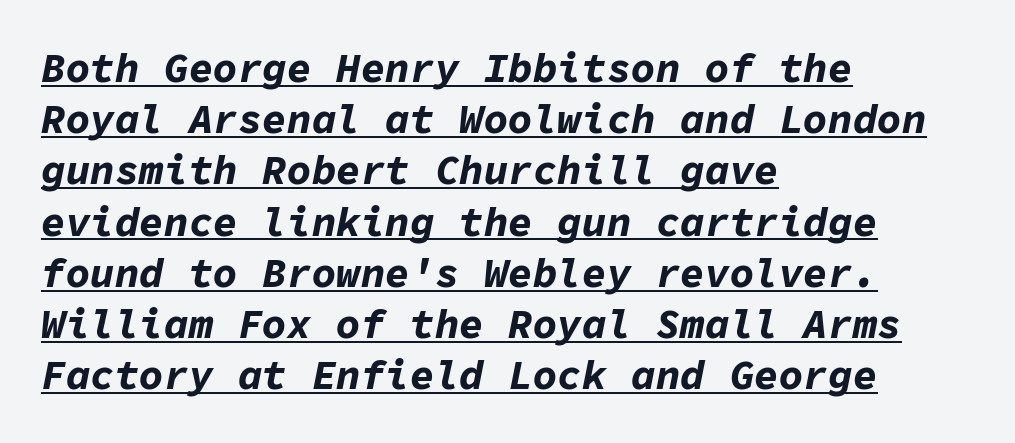
The image shows 41 px bold type, italic (leaning right), monospaced; set left-aligned, normal line spacing (1.25x), normal letter spacing, underlined; low stroke contrast and a medium x-height.
